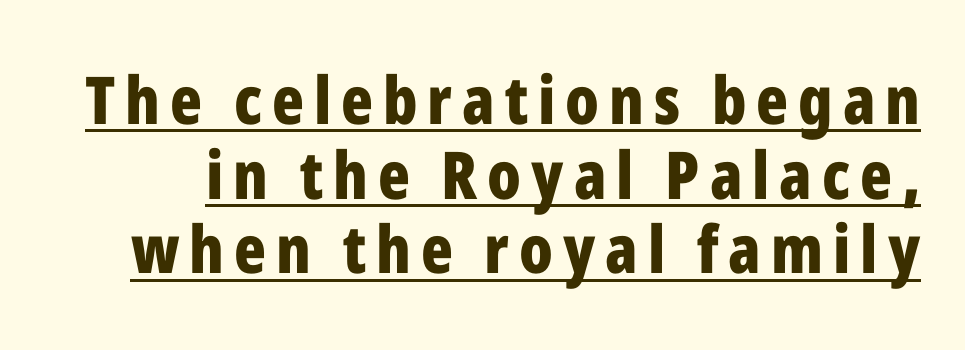
Q: Is the text bold? A: Yes.
Q: Is the text italic (slanted)? A: No, it is upright.
Q: Is the typeface a serif or a sans-serif typeface? A: Sans-serif.
Q: Is the text underlined? A: Yes.
Q: Is the spacing between lines tight, normal or loose? A: Tight.
Q: Width (condensed, normal, or wide)? A: Condensed.
Q: Stroke contrast? A: Low.
Q: x-height? A: Medium.
Q: Monospaced? A: No.
